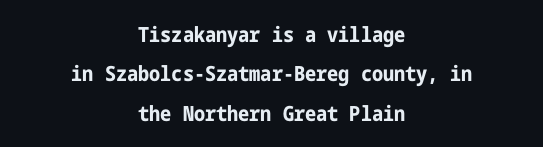
Q: Is the text bold? A: Yes.
Q: Is the text italic (slanted)? A: No, it is upright.
Q: Is the text underlined? A: No.
Q: How is the paragraph aligned? A: Centered.
Q: Is the spacing between letters normal or unusually wide? A: Normal.
